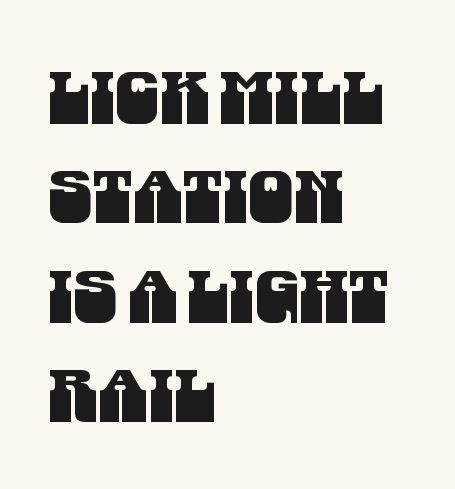
The image shows 72 px condensed sans-serif type; set left-aligned, normal line spacing (1.38x), normal letter spacing, not underlined; medium stroke contrast and a large x-height.
